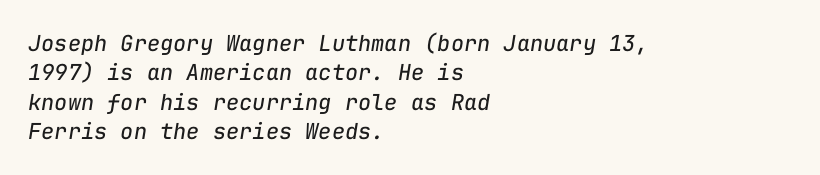
{"italic": "yes", "lean": "right", "slant_degrees": 9, "bold": "no", "underline": "no", "align": "left", "line_spacing": "normal", "line_spacing_ratio": 1.34, "letter_spacing": "normal", "letter_spacing_em": 0.0, "glyph_px": 22}
